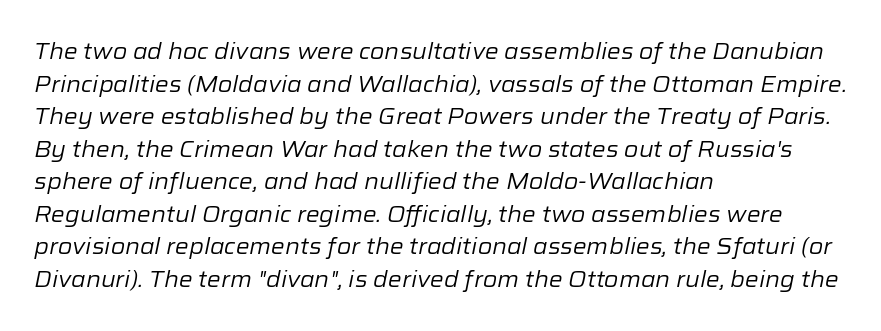
Q: Is the text bold? A: No.
Q: Is the text italic (slanted)? A: Yes, it leans right by about 12 degrees.
Q: Is the text underlined? A: No.
Q: How is the paragraph aligned? A: Left-aligned.
Q: Is the spacing between letters normal or unusually wide? A: Normal.
Q: Is the spacing between lines tight, normal or loose? A: Normal.
